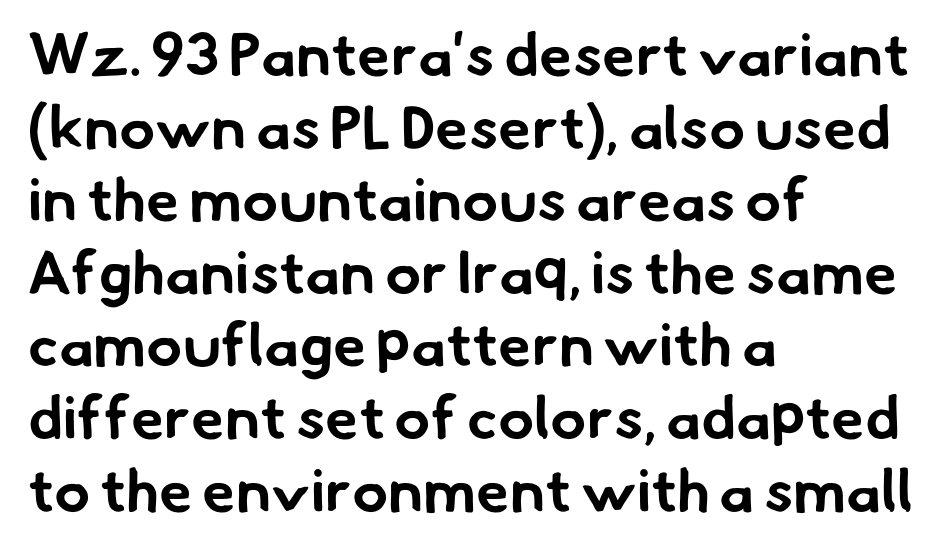
You could call the tracking neutral — neither tight nor loose. You could not count columns in this text — the font is proportionally spaced. Type style note: lacks serifs. A full-strength bold gives these letters their thick strokes.
